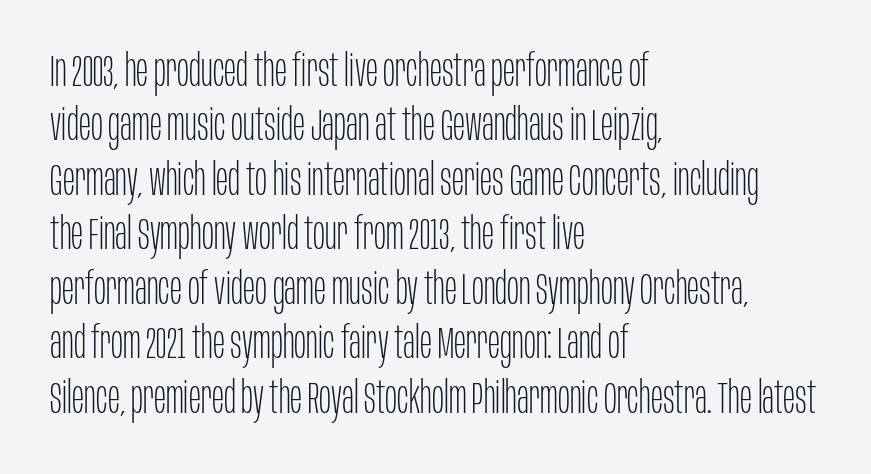
{"serif": "no", "italic": "no", "bold": "no", "weight": "thin", "width": "condensed", "stroke_contrast": "low", "x_height": "large", "monospaced": "no", "underline": "no", "align": "left", "line_spacing_ratio": 1.21, "letter_spacing": "normal", "letter_spacing_em": 0.0, "glyph_px": 45}
